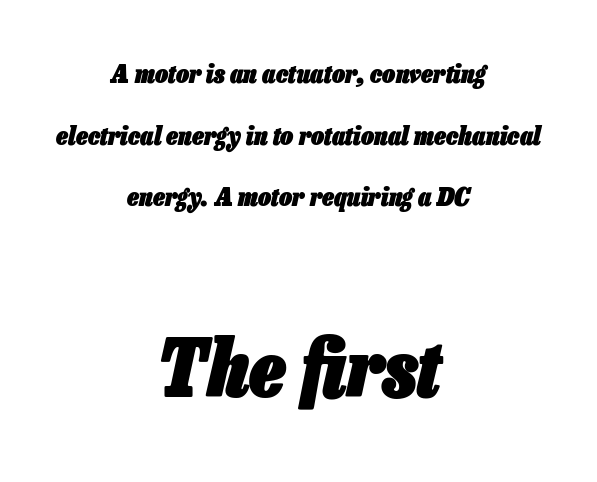
{"italic": "yes", "lean": "right", "slant_degrees": 13, "bold": "yes", "weight": "heavy", "width": "condensed", "stroke_contrast": "low", "x_height": "medium", "monospaced": "no", "underline": "no", "align": "center", "line_spacing": "loose", "line_spacing_ratio": 2.37, "letter_spacing": "normal", "letter_spacing_em": 0.0, "larger_block": "second", "size_ratio": 3.04, "glyph_px": 79}
